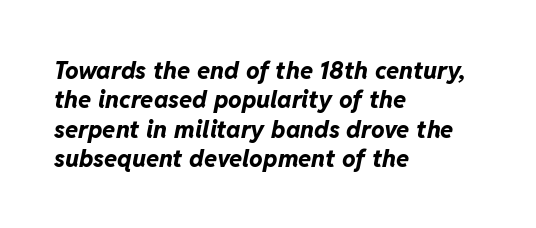
Caption: bold face, heavy strokes. It's the slanting kind of type. A clean baseline with only descenders dipping below it. The lines in this sample share a left origin and differ only in where they stop. Default kerning and tracking; the words read as compact shapes.
